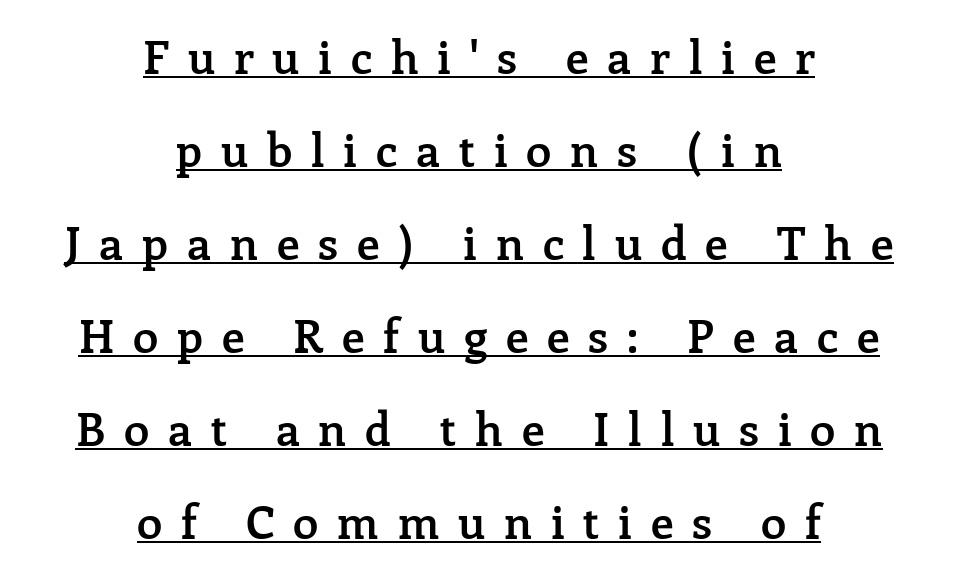
Designer's note — italics off, roman on. This is moderately heavy type, rendered in semibold. The letters advance in unequal steps, a hallmark of proportional type. Is the block centered? Yes — each line is placed symmetrically about the middle.
